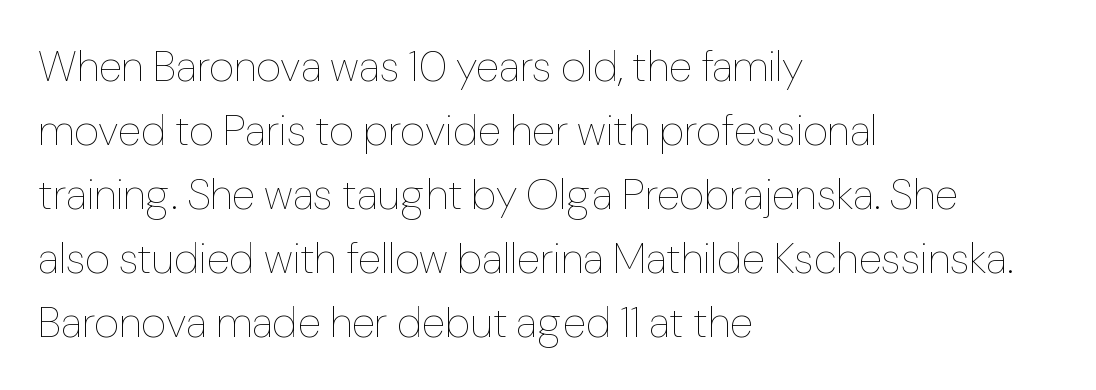
{"italic": "no", "bold": "no", "weight": "thin", "width": "normal", "stroke_contrast": "low", "x_height": "medium", "monospaced": "no", "underline": "no", "align": "left", "line_spacing": "normal", "line_spacing_ratio": 1.49, "letter_spacing": "normal", "letter_spacing_em": 0.0, "glyph_px": 43}
